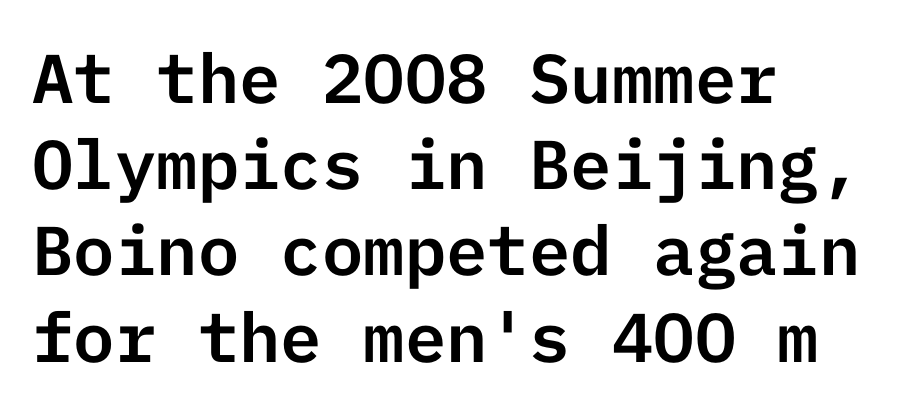
The image shows 69 px sans-serif type, upright; set left-aligned, normal line spacing (1.25x), normal letter spacing, not underlined; low stroke contrast and a medium x-height.
